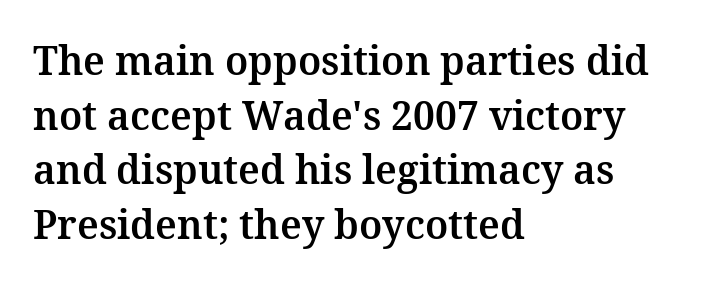
Q: Is the text italic (slanted)? A: No, it is upright.
Q: Is the typeface a serif or a sans-serif typeface? A: Serif.
Q: Is the text underlined? A: No.
Q: How is the paragraph aligned? A: Left-aligned.
Q: Is the spacing between letters normal or unusually wide? A: Normal.
Q: Is the spacing between lines tight, normal or loose? A: Normal.
Q: Width (condensed, normal, or wide)? A: Normal.
Q: Stroke contrast? A: Medium.
Q: x-height? A: Medium.
Q: Monospaced? A: No.
